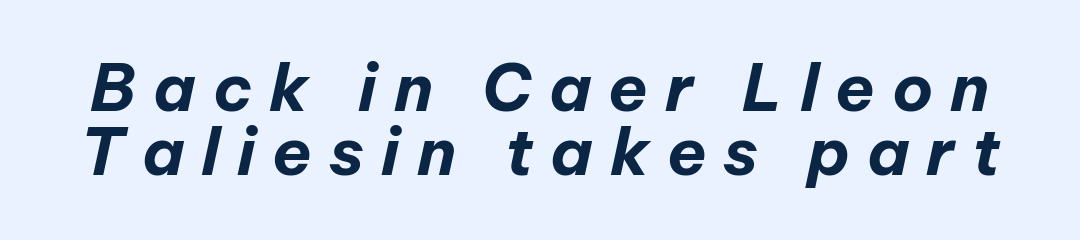
The image shows 65 px bold type, italic (leaning right); set tight line spacing (0.99x), unusually wide letter spacing (+0.26 em), not underlined; low stroke contrast and a medium x-height.
